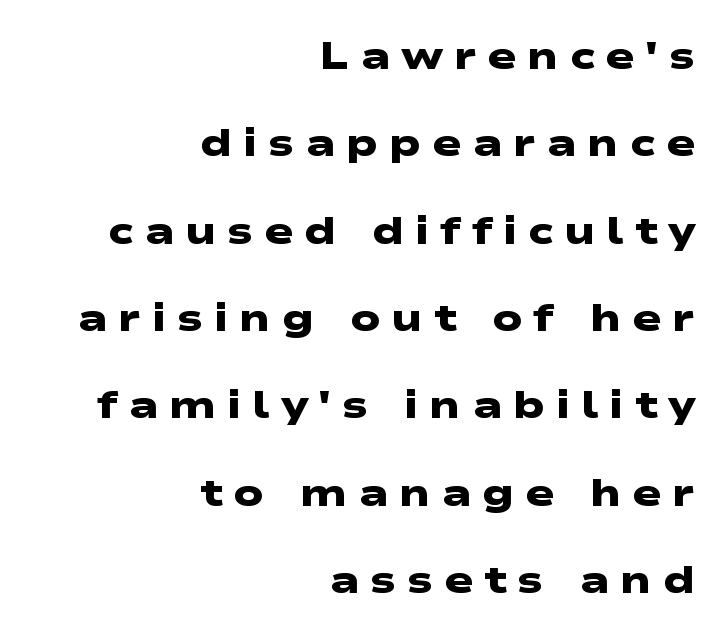
Q: Is the text bold? A: Yes.
Q: Is the typeface a serif or a sans-serif typeface? A: Sans-serif.
Q: Is the text underlined? A: No.
Q: How is the paragraph aligned? A: Right-aligned.
Q: Is the spacing between letters normal or unusually wide? A: Unusually wide.
Q: Is the spacing between lines tight, normal or loose? A: Loose.
Q: Width (condensed, normal, or wide)? A: Wide.
Q: Stroke contrast? A: Low.
Q: x-height? A: Medium.
Q: Monospaced? A: No.
